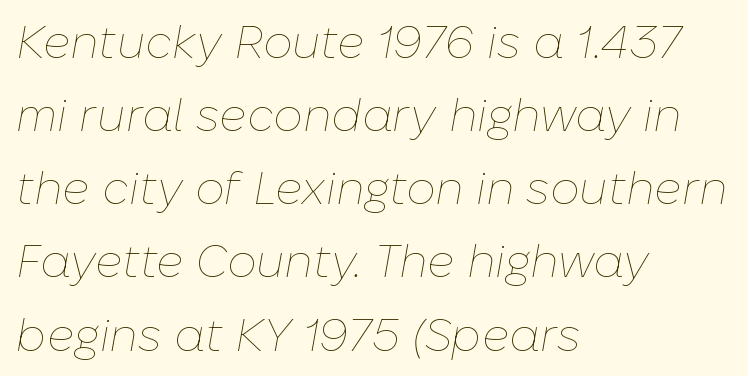
Stems here are at most as thick as an everyday book face. The letters sit at their default tracking, neither squeezed nor spread. These lines stack with their left ends in a neat column. Underlining? Definitely not there. In terms of leading, this rendering sits right in the middle. The face used here is proportionally spaced, like ordinary book or web type.
